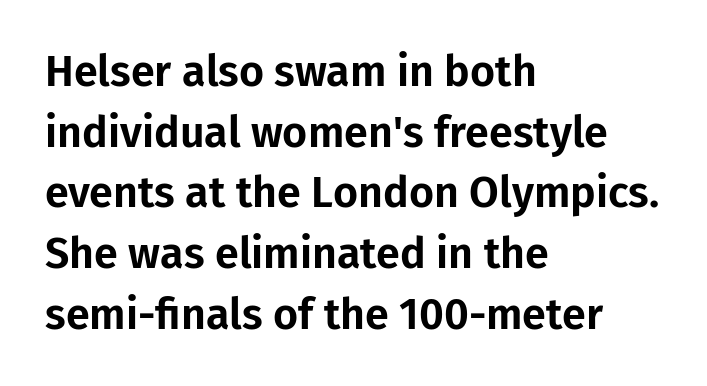
{"serif": "no", "italic": "no", "width": "normal", "stroke_contrast": "low", "x_height": "medium", "monospaced": "no", "underline": "no", "align": "left", "line_spacing": "normal", "line_spacing_ratio": 1.41, "letter_spacing": "normal", "letter_spacing_em": 0.0, "glyph_px": 43}
